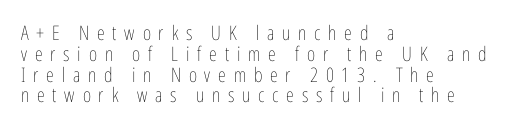
The image shows 20 px text type, upright; set left-aligned, tight line spacing (1.04x), unusually wide letter spacing (+0.39 em), not underlined.
